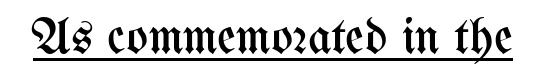
Q: Is the text bold? A: No.
Q: Is the text italic (slanted)? A: No, it is upright.
Q: Is the text underlined? A: Yes.
Q: Is the spacing between letters normal or unusually wide? A: Normal.
Q: Width (condensed, normal, or wide)? A: Condensed.
Q: Stroke contrast? A: Medium.
Q: x-height? A: Medium.
Q: Monospaced? A: No.
